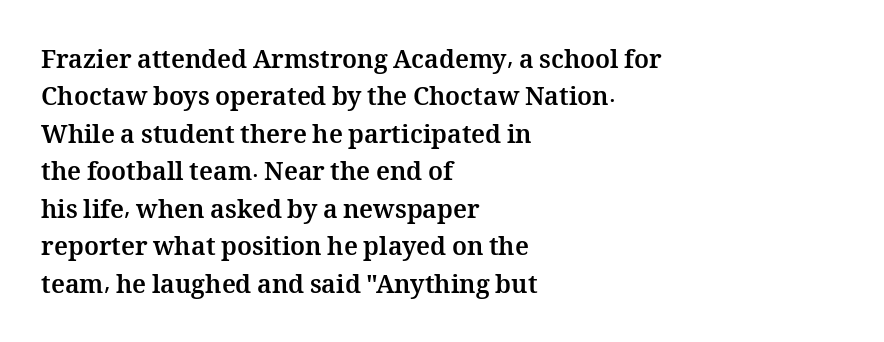
{"italic": "no", "bold": "yes", "underline": "no", "align": "left", "line_spacing": "normal", "line_spacing_ratio": 1.5, "letter_spacing": "normal", "letter_spacing_em": 0.0, "glyph_px": 25}
